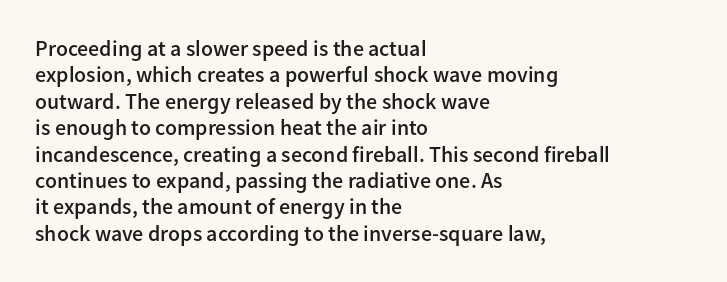
{"italic": "no", "bold": "semi", "underline": "no", "align": "left", "line_spacing_ratio": 1.2, "letter_spacing": "normal", "letter_spacing_em": 0.0, "glyph_px": 22}
